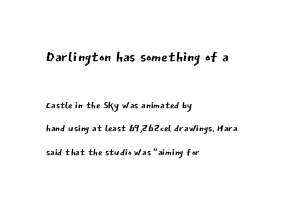
{"italic": "no", "bold": "no", "underline": "no", "align": "left", "line_spacing": "normal", "line_spacing_ratio": 1.67, "letter_spacing": "normal", "letter_spacing_em": 0.0, "larger_block": "first", "size_ratio": 1.5, "glyph_px": 21}
